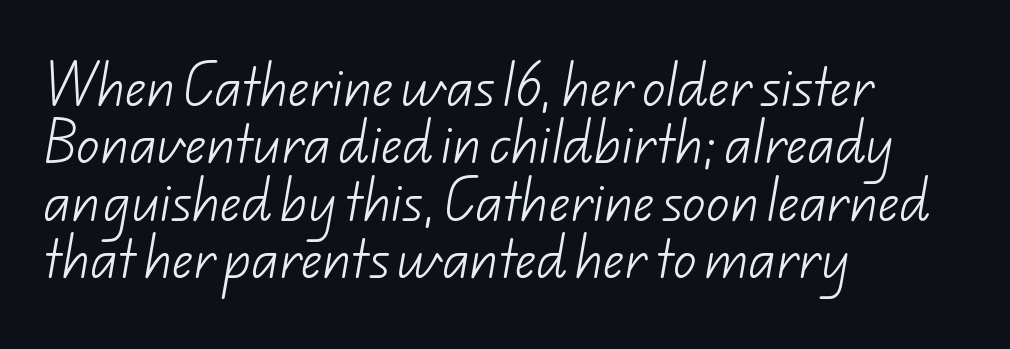
Line beginnings align vertically; line endings do not. Rule under the text: the space is simply empty. A typesetter would call this zero additional tracking. The space between consecutive lines is moderate. Serifs: no, the terminals of the letterforms are clean. Stems here are at most as thick as an everyday book face.
